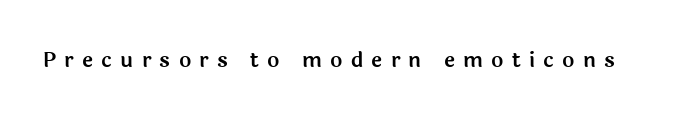
{"italic": "no", "underline": "no", "letter_spacing": "wide", "letter_spacing_em": 0.39, "glyph_px": 21}
